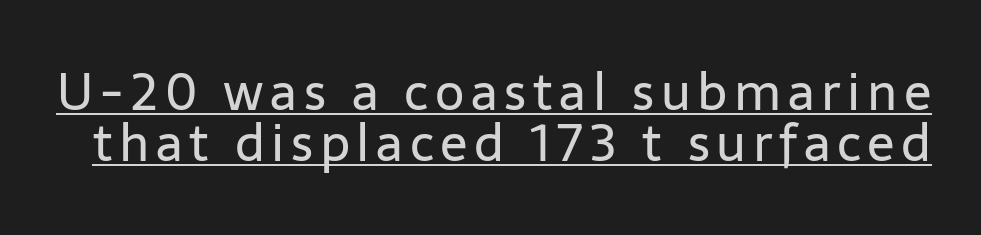
Compared with typical paragraphs, the rows here are closer together. Looks like regular typesetting: each glyph gets only the width it needs. The font sits on the lighter half of the weight spectrum, regular included. Every character sits straight up, as roman type does.
